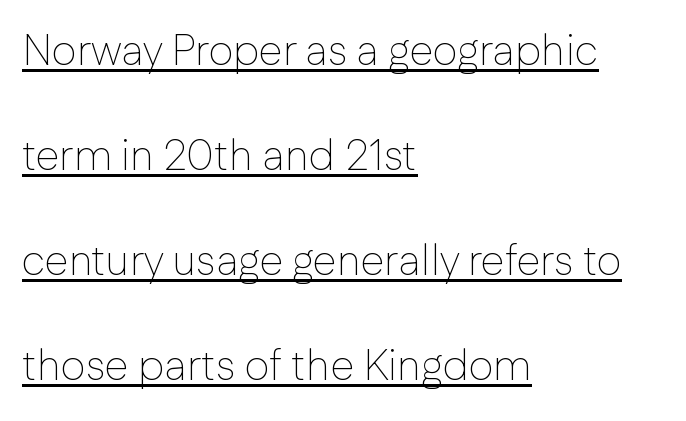
Q: Is the text bold? A: No.
Q: Is the text italic (slanted)? A: No, it is upright.
Q: Is the typeface a serif or a sans-serif typeface? A: Sans-serif.
Q: Is the text underlined? A: Yes.
Q: How is the paragraph aligned? A: Left-aligned.
Q: Is the spacing between letters normal or unusually wide? A: Normal.
Q: Is the spacing between lines tight, normal or loose? A: Loose.
Q: Width (condensed, normal, or wide)? A: Normal.
Q: Stroke contrast? A: Low.
Q: x-height? A: Medium.
Q: Monospaced? A: No.
